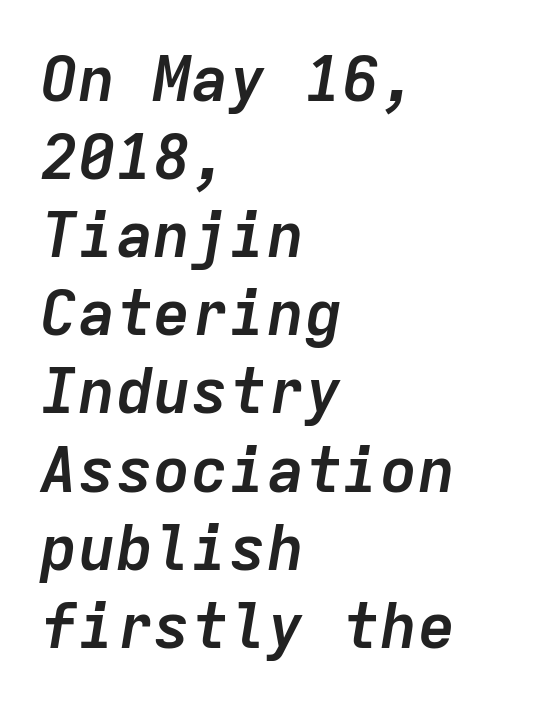
{"italic": "yes", "lean": "right", "slant_degrees": 9, "bold": "yes", "weight": "semibold", "width": "normal", "stroke_contrast": "low", "x_height": "medium", "monospaced": "yes", "underline": "no", "align": "left", "line_spacing_ratio": 1.24, "letter_spacing": "normal", "letter_spacing_em": 0.0, "glyph_px": 63}
